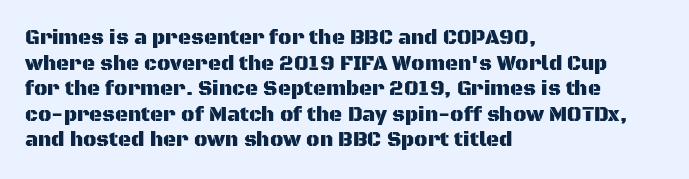
Q: Is the text italic (slanted)? A: No, it is upright.
Q: Is the text underlined? A: No.
Q: How is the paragraph aligned? A: Left-aligned.
Q: Is the spacing between letters normal or unusually wide? A: Normal.
Q: Is the spacing between lines tight, normal or loose? A: Normal.
